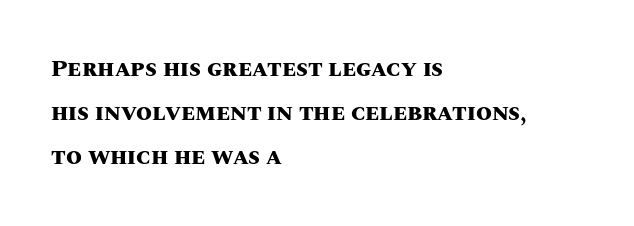
The image shows 23 px bold type, upright; set left-aligned, loose line spacing (1.91x), normal letter spacing, not underlined.
